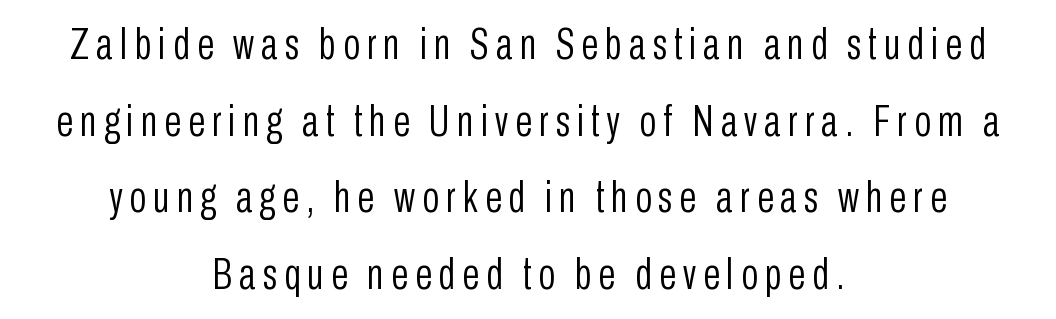
{"serif": "no", "italic": "no", "bold": "no", "weight": "light", "width": "condensed", "stroke_contrast": "low", "x_height": "medium", "monospaced": "no", "underline": "no", "align": "center", "line_spacing_ratio": 1.74, "glyph_px": 44}
